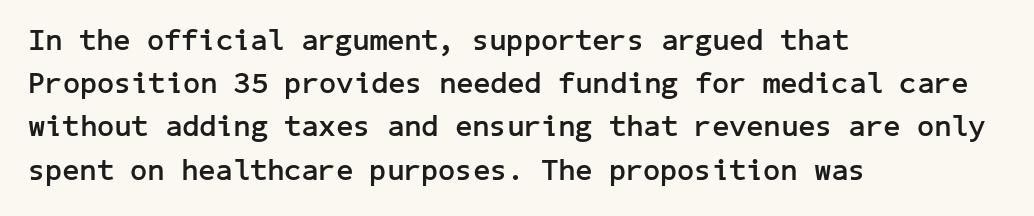
Q: Is the text bold? A: Yes.
Q: Is the text italic (slanted)? A: No, it is upright.
Q: Is the typeface a serif or a sans-serif typeface? A: Sans-serif.
Q: Is the text underlined? A: No.
Q: How is the paragraph aligned? A: Left-aligned.
Q: Is the spacing between letters normal or unusually wide? A: Normal.
Q: Is the spacing between lines tight, normal or loose? A: Normal.
Q: Width (condensed, normal, or wide)? A: Normal.
Q: Stroke contrast? A: Low.
Q: x-height? A: Medium.
